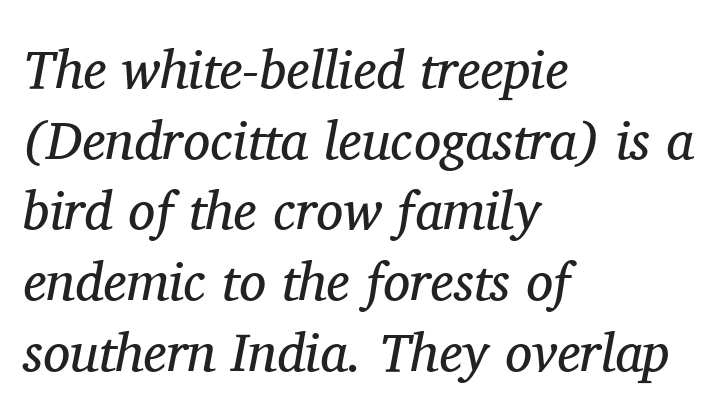
This sample uses an oblique cut, with every glyph tilted off the vertical. The letters look calm and open, with moderate or lighter stems. Reading down the column, the eye jumps a familiar distance to each next line. You can tell from the footed stems that serif type was used.
